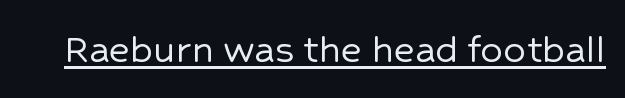
Q: Is the text italic (slanted)? A: No, it is upright.
Q: Is the typeface a serif or a sans-serif typeface? A: Sans-serif.
Q: Is the text underlined? A: Yes.
Q: Is the spacing between letters normal or unusually wide? A: Normal.
Q: Width (condensed, normal, or wide)? A: Normal.
Q: Stroke contrast? A: Low.
Q: x-height? A: Medium.
Q: Monospaced? A: No.
